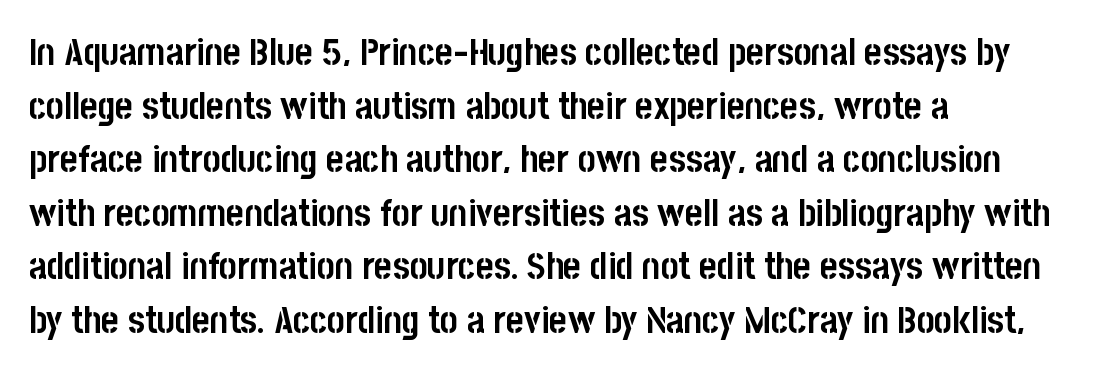
{"serif": "no", "italic": "no", "bold": "yes", "weight": "semibold", "width": "condensed", "stroke_contrast": "low", "x_height": "large", "monospaced": "no", "underline": "no", "align": "left", "line_spacing": "normal", "line_spacing_ratio": 1.41, "letter_spacing": "normal", "letter_spacing_em": 0.0, "glyph_px": 38}
